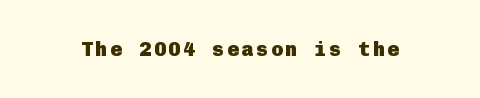
Q: Is the text bold? A: Yes.
Q: Is the text italic (slanted)? A: No, it is upright.
Q: Is the text underlined? A: No.
